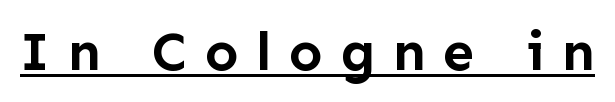
Q: Is the text bold? A: Yes.
Q: Is the text italic (slanted)? A: No, it is upright.
Q: Is the typeface a serif or a sans-serif typeface? A: Sans-serif.
Q: Is the text underlined? A: Yes.
Q: Is the spacing between letters normal or unusually wide? A: Unusually wide.
Q: Width (condensed, normal, or wide)? A: Normal.
Q: Stroke contrast? A: Low.
Q: x-height? A: Medium.
Q: Monospaced? A: No.
